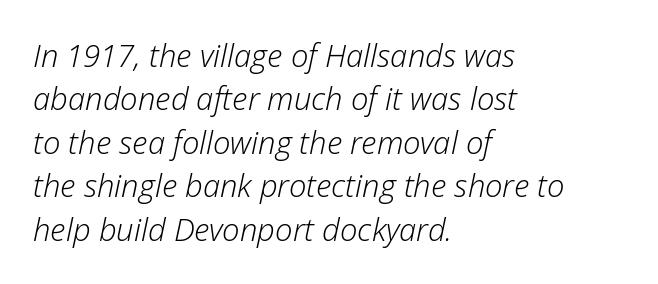
{"italic": "yes", "lean": "right", "slant_degrees": 12, "bold": "no", "weight": "light", "width": "normal", "stroke_contrast": "low", "x_height": "medium", "monospaced": "no", "underline": "no", "align": "left", "line_spacing": "normal", "line_spacing_ratio": 1.4, "letter_spacing": "normal", "letter_spacing_em": 0.0, "glyph_px": 31}
